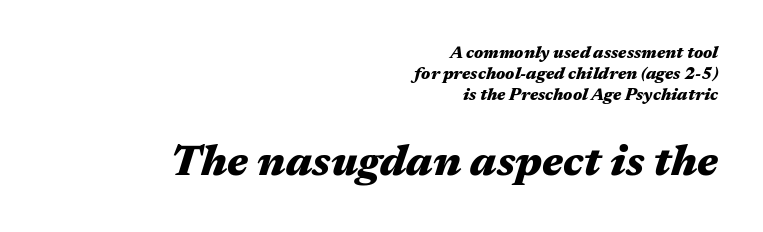
Q: Is the text bold? A: Yes.
Q: Is the text italic (slanted)? A: Yes, it leans right by about 17 degrees.
Q: Is the text underlined? A: No.
Q: How is the paragraph aligned? A: Right-aligned.
Q: Is the spacing between letters normal or unusually wide? A: Normal.
Q: Which block of text is set in a larger size, the first (top) or the second (bottom)? A: The second (bottom) one.
Q: Width (condensed, normal, or wide)? A: Wide.
Q: Stroke contrast? A: Medium.
Q: x-height? A: Medium.
Q: Monospaced? A: No.
